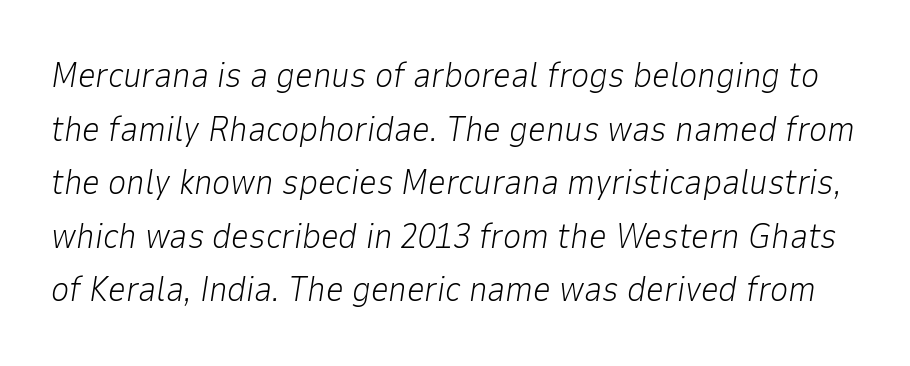
{"italic": "yes", "lean": "right", "slant_degrees": 9, "bold": "no", "weight": "light", "width": "normal", "stroke_contrast": "low", "x_height": "medium", "monospaced": "no", "underline": "no", "line_spacing": "normal", "line_spacing_ratio": 1.53, "letter_spacing": "normal", "letter_spacing_em": 0.0, "glyph_px": 35}
